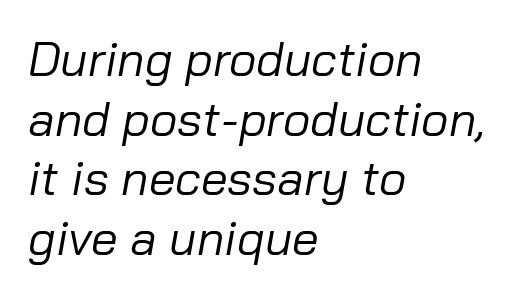
Q: Is the text bold? A: No.
Q: Is the text italic (slanted)? A: Yes, it leans right by about 10 degrees.
Q: Is the text underlined? A: No.
Q: How is the paragraph aligned? A: Left-aligned.
Q: Is the spacing between letters normal or unusually wide? A: Normal.
Q: Width (condensed, normal, or wide)? A: Normal.
Q: Stroke contrast? A: Low.
Q: x-height? A: Medium.
Q: Monospaced? A: No.
